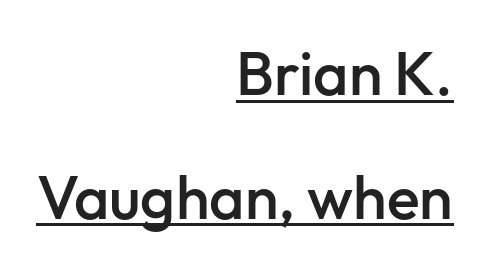
The image shows 61 px semibold sans-serif type, upright; set right-aligned, loose line spacing (2.03x), normal letter spacing, underlined; low stroke contrast and a medium x-height.
